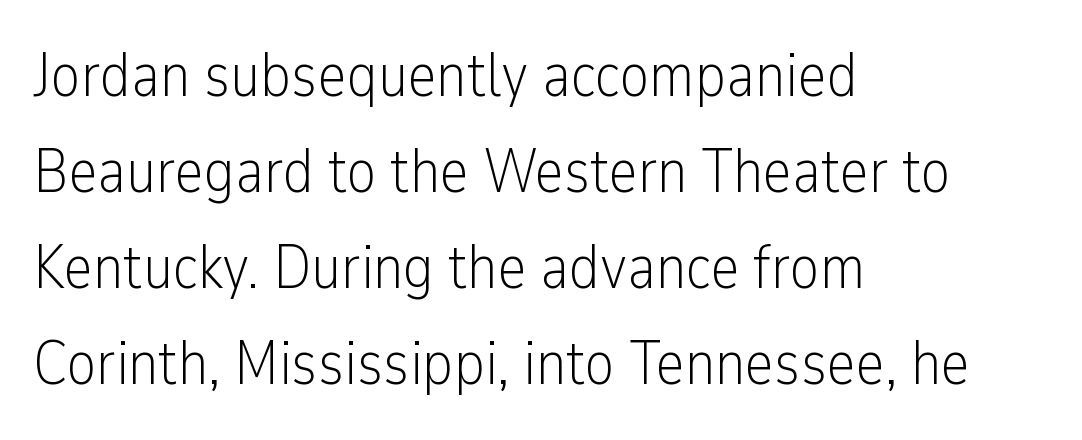
Q: Is the text bold? A: No.
Q: Is the text italic (slanted)? A: No, it is upright.
Q: Is the typeface a serif or a sans-serif typeface? A: Sans-serif.
Q: Is the text underlined? A: No.
Q: How is the paragraph aligned? A: Left-aligned.
Q: Is the spacing between letters normal or unusually wide? A: Normal.
Q: Is the spacing between lines tight, normal or loose? A: Normal.
Q: Width (condensed, normal, or wide)? A: Condensed.
Q: Stroke contrast? A: Low.
Q: x-height? A: Medium.
Q: Monospaced? A: No.
